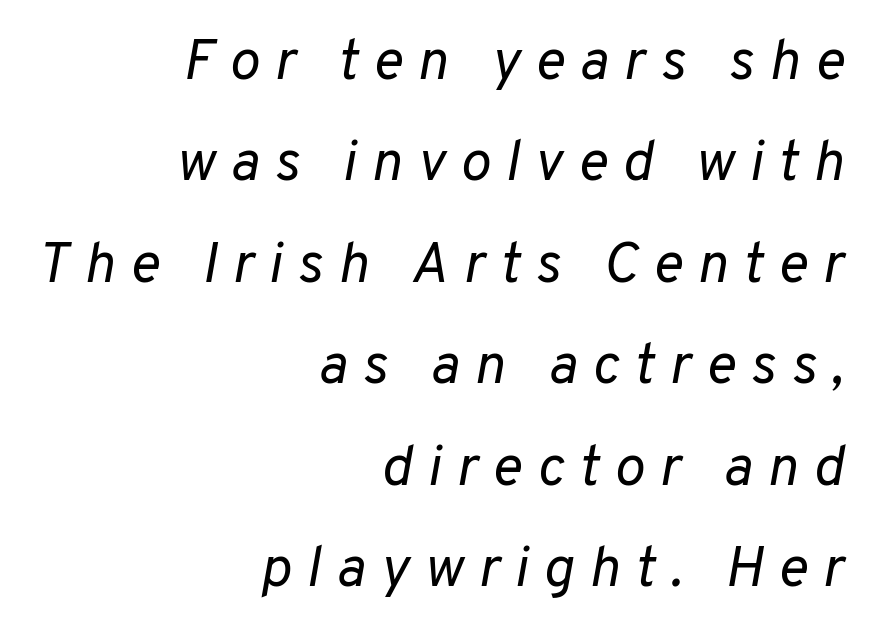
Q: Is the text bold? A: No.
Q: Is the text italic (slanted)? A: Yes, it leans right by about 10 degrees.
Q: Is the text underlined? A: No.
Q: How is the paragraph aligned? A: Right-aligned.
Q: Is the spacing between letters normal or unusually wide? A: Unusually wide.
Q: Width (condensed, normal, or wide)? A: Normal.
Q: Stroke contrast? A: Low.
Q: x-height? A: Medium.
Q: Monospaced? A: No.
